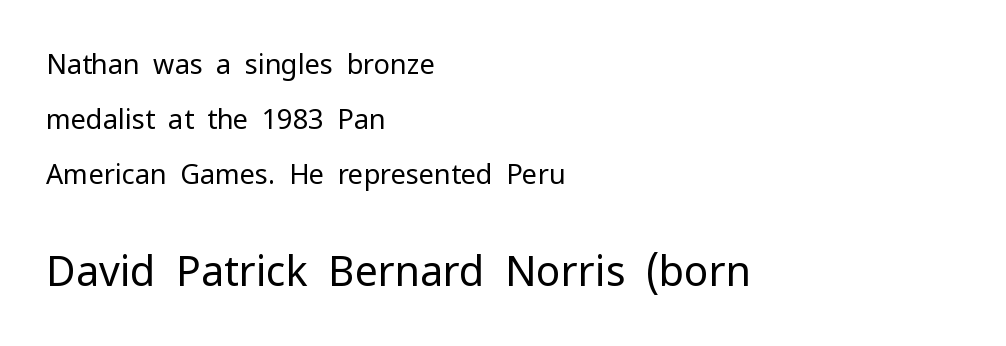
{"serif": "no", "italic": "no", "bold": "no", "weight": "regular", "width": "normal", "stroke_contrast": "low", "x_height": "medium", "monospaced": "no", "underline": "no", "align": "left", "line_spacing": "loose", "line_spacing_ratio": 2.04, "letter_spacing": "normal", "letter_spacing_em": 0.0, "larger_block": "second", "size_ratio": 1.52, "glyph_px": 41}
